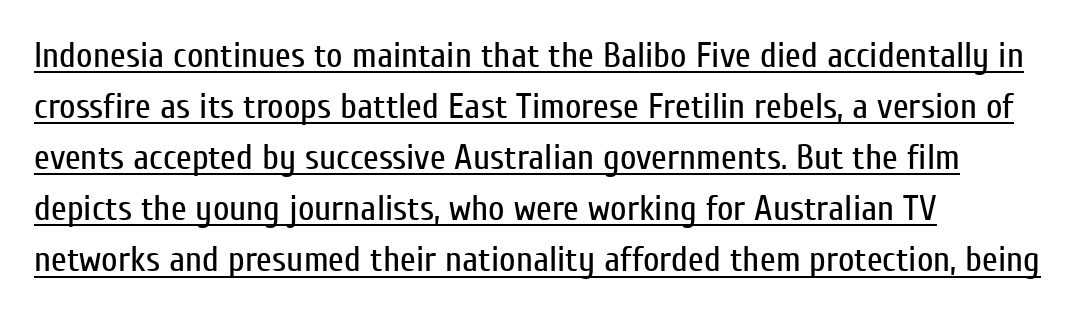
Q: Is the text bold? A: No.
Q: Is the text italic (slanted)? A: No, it is upright.
Q: Is the typeface a serif or a sans-serif typeface? A: Sans-serif.
Q: Is the text underlined? A: Yes.
Q: How is the paragraph aligned? A: Left-aligned.
Q: Is the spacing between letters normal or unusually wide? A: Normal.
Q: Is the spacing between lines tight, normal or loose? A: Normal.
Q: Width (condensed, normal, or wide)? A: Condensed.
Q: Stroke contrast? A: Low.
Q: x-height? A: Medium.
Q: Monospaced? A: No.
